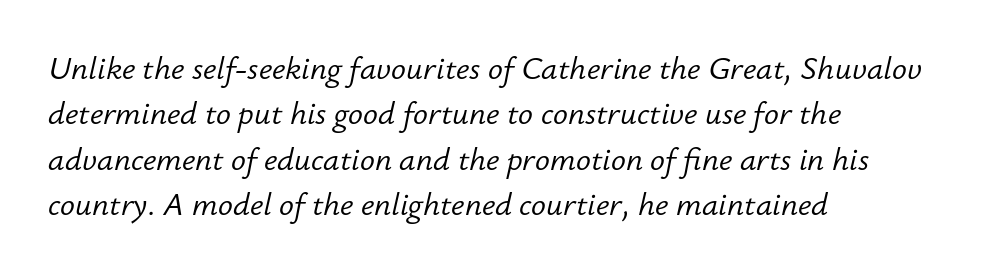
The image shows 31 px light type, italic (leaning right); set left-aligned, normal line spacing (1.46x), normal letter spacing, not underlined; low stroke contrast and a small x-height.
